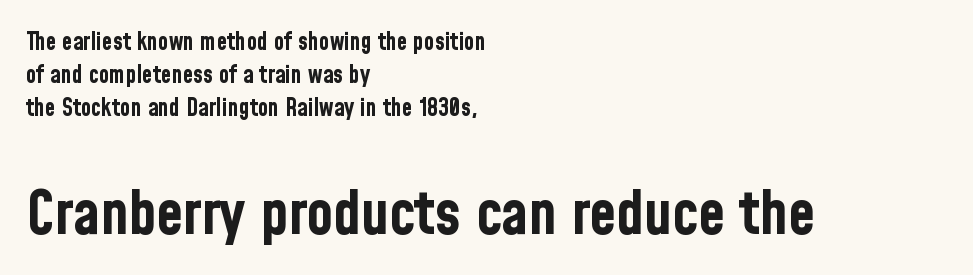
The image shows 61 px bold, condensed sans-serif type, upright; set left-aligned, normal line spacing (1.38x), normal letter spacing, not underlined; the second (bottom) block is 2.54x larger; low stroke contrast and a medium x-height.
